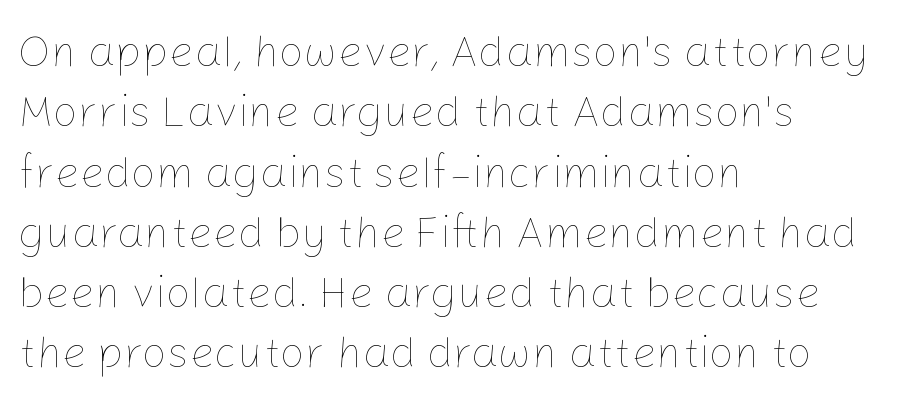
{"italic": "no", "bold": "no", "weight": "thin", "width": "normal", "stroke_contrast": "low", "x_height": "medium", "monospaced": "no", "underline": "no", "align": "left", "line_spacing": "normal", "line_spacing_ratio": 1.37, "letter_spacing": "normal", "letter_spacing_em": 0.0, "glyph_px": 44}
